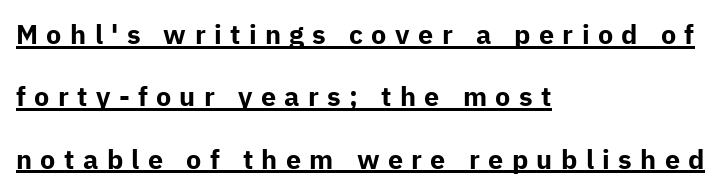
Q: Is the text bold? A: Yes.
Q: Is the text italic (slanted)? A: No, it is upright.
Q: Is the text underlined? A: Yes.
Q: How is the paragraph aligned? A: Left-aligned.
Q: Is the spacing between letters normal or unusually wide? A: Unusually wide.
Q: Is the spacing between lines tight, normal or loose? A: Loose.
